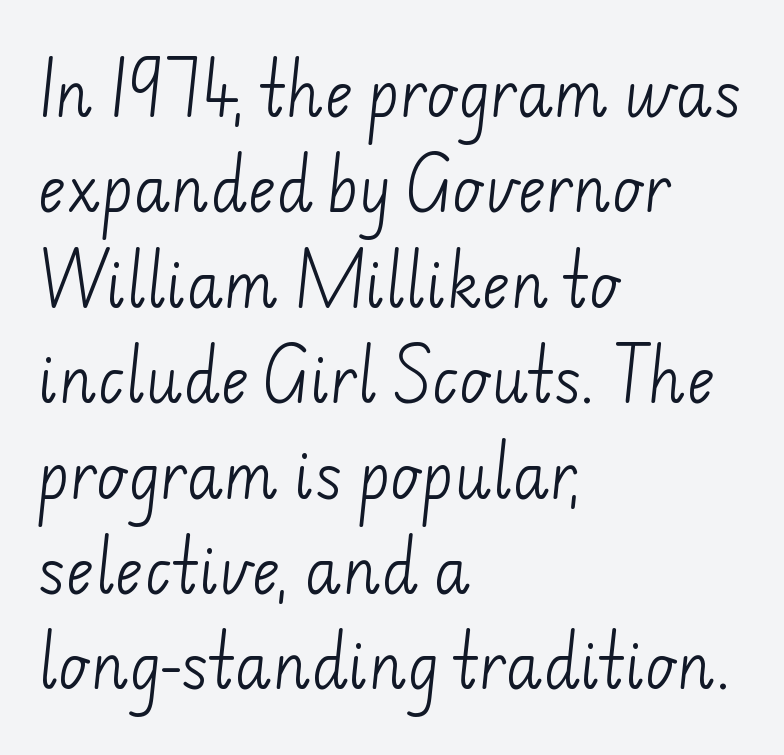
The image shows 60 px light sans-serif type; set left-aligned, normal line spacing (1.59x), normal letter spacing, not underlined; low stroke contrast and a small x-height.
